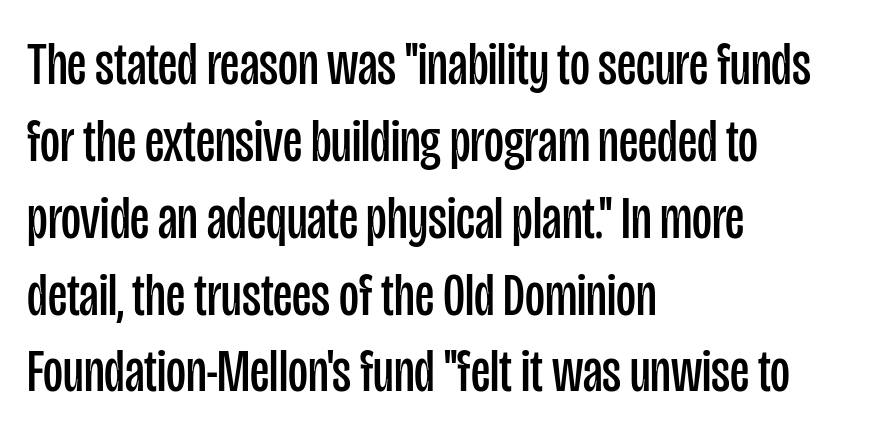
A roman cut, with each character standing at attention. Any mark beneath the type? The region is blank. The horizontal fit of the characters is conventional and even. The lines sit at an ordinary, default distance from one another. Is this a fixed-width face? No — the glyphs have proportional, varying widths.
